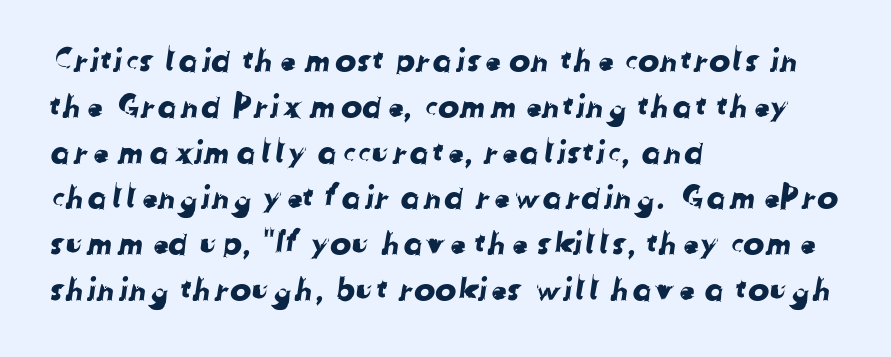
{"serif": "no", "width": "normal", "stroke_contrast": "low", "x_height": "medium", "monospaced": "no", "underline": "no", "align": "left", "line_spacing": "normal", "line_spacing_ratio": 1.43, "letter_spacing": "normal", "letter_spacing_em": 0.0, "glyph_px": 32}
